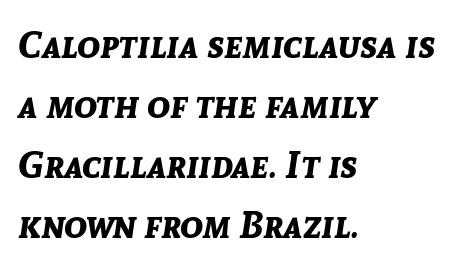
The image shows 38 px bold type, italic (leaning right); set left-aligned, normal line spacing (1.58x), normal letter spacing, not underlined; low stroke contrast and a medium x-height.
